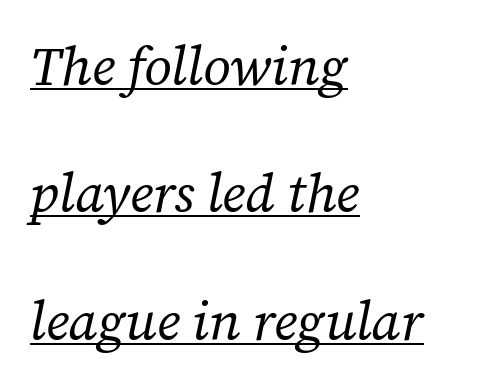
Q: Is the text bold? A: No.
Q: Is the text italic (slanted)? A: Yes, it leans right by about 12 degrees.
Q: Is the typeface a serif or a sans-serif typeface? A: Serif.
Q: Is the text underlined? A: Yes.
Q: How is the paragraph aligned? A: Left-aligned.
Q: Is the spacing between letters normal or unusually wide? A: Normal.
Q: Is the spacing between lines tight, normal or loose? A: Loose.
Q: Width (condensed, normal, or wide)? A: Normal.
Q: Stroke contrast? A: Low.
Q: x-height? A: Medium.
Q: Monospaced? A: No.
